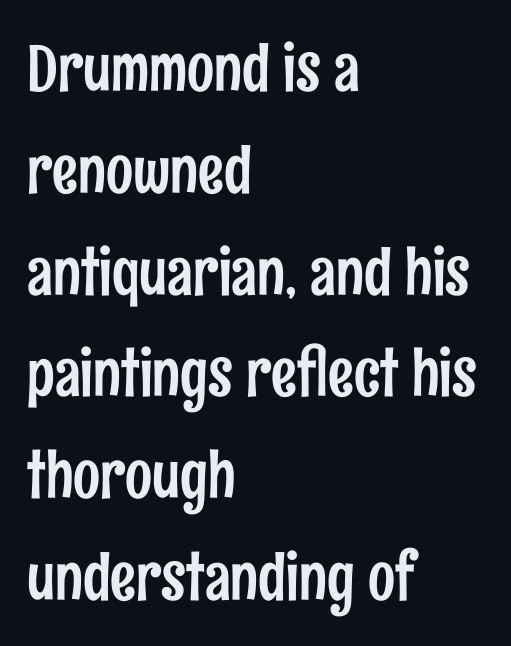
The image shows 64 px condensed sans-serif type, upright; set left-aligned, normal line spacing (1.59x), normal letter spacing, not underlined; low stroke contrast and a medium x-height.
